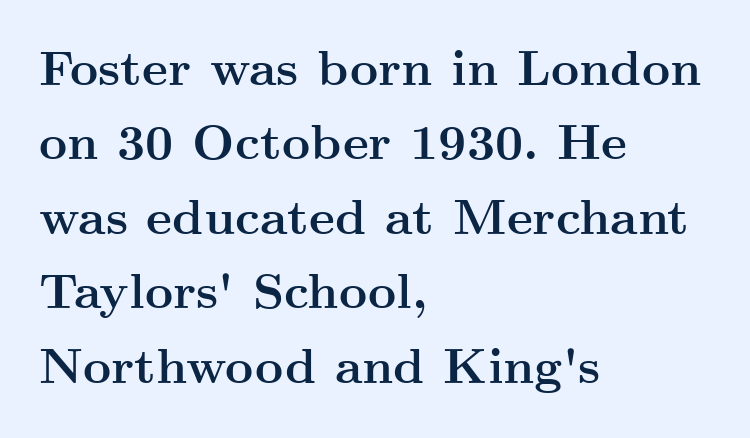
The image shows 49 px semibold, wide serif type, upright; set left-aligned, normal line spacing (1.52x), normal letter spacing, not underlined; medium stroke contrast and a small x-height.
